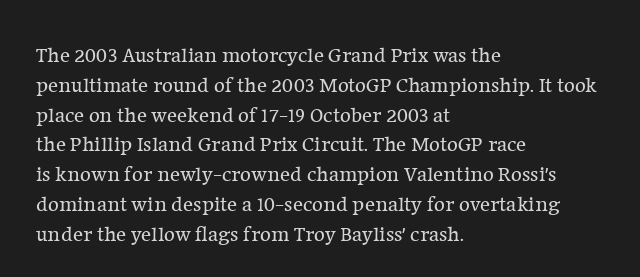
{"italic": "no", "bold": "no", "underline": "no", "align": "left", "line_spacing": "normal", "line_spacing_ratio": 1.42, "letter_spacing": "normal", "letter_spacing_em": 0.0, "glyph_px": 21}
